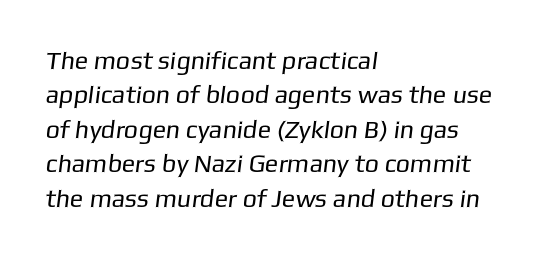
{"bold": "no", "underline": "no", "align": "left", "line_spacing": "normal", "line_spacing_ratio": 1.38, "letter_spacing": "normal", "letter_spacing_em": 0.0, "glyph_px": 25}
